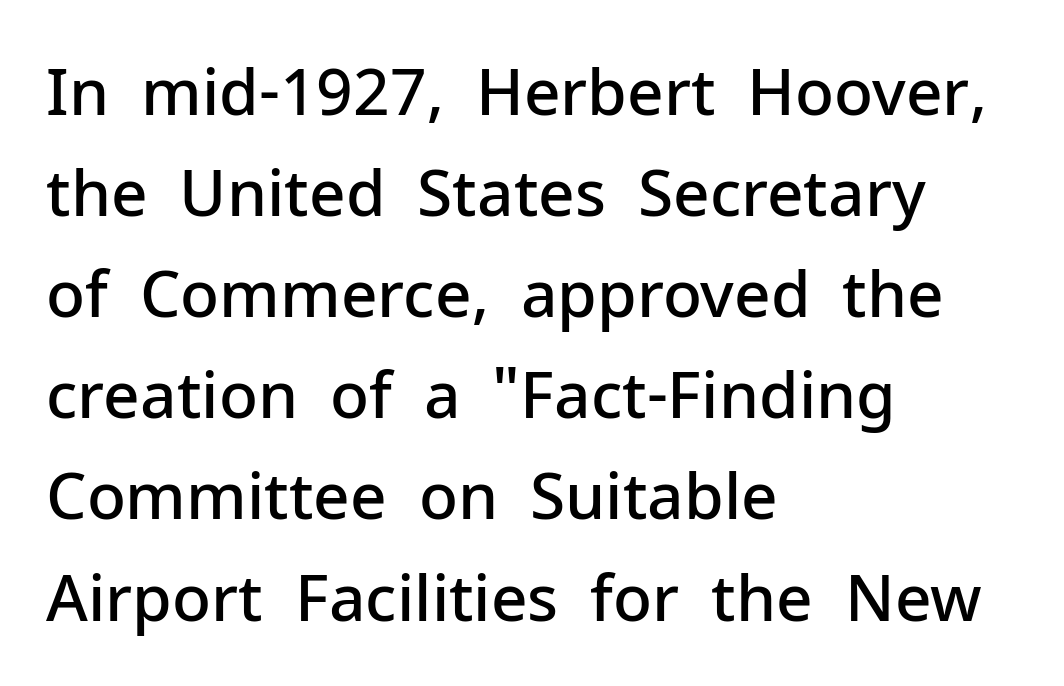
{"serif": "no", "italic": "no", "bold": "semi", "weight": "semibold", "width": "normal", "stroke_contrast": "low", "x_height": "medium", "monospaced": "no", "underline": "no", "align": "left", "line_spacing": "normal", "line_spacing_ratio": 1.58, "letter_spacing": "normal", "letter_spacing_em": 0.0, "glyph_px": 64}
